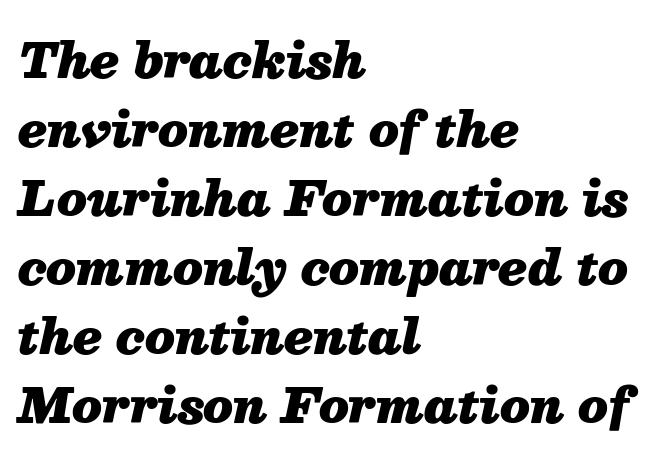
{"italic": "yes", "lean": "right", "slant_degrees": 13, "bold": "yes", "weight": "heavy", "width": "normal", "stroke_contrast": "medium", "x_height": "medium", "monospaced": "no", "underline": "no", "align": "left", "line_spacing": "normal", "line_spacing_ratio": 1.47, "letter_spacing": "normal", "letter_spacing_em": 0.0, "glyph_px": 47}
